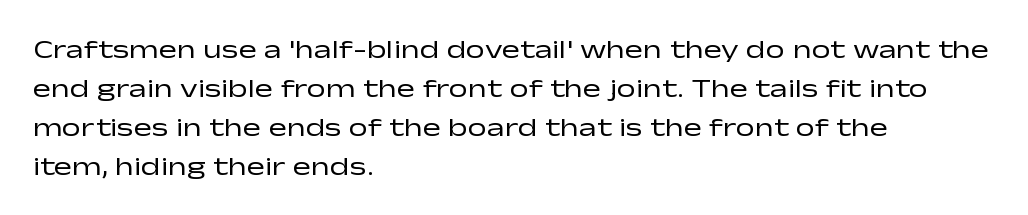
Q: Is the text bold? A: No.
Q: Is the text italic (slanted)? A: No, it is upright.
Q: Is the text underlined? A: No.
Q: How is the paragraph aligned? A: Left-aligned.
Q: Is the spacing between letters normal or unusually wide? A: Normal.
Q: Is the spacing between lines tight, normal or loose? A: Normal.
